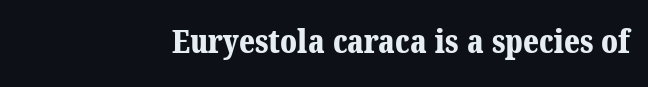
{"serif": "yes", "bold": "yes", "weight": "bold", "width": "normal", "stroke_contrast": "medium", "x_height": "medium", "monospaced": "no", "underline": "no", "align": "right", "letter_spacing": "normal", "letter_spacing_em": 0.0, "glyph_px": 32}
